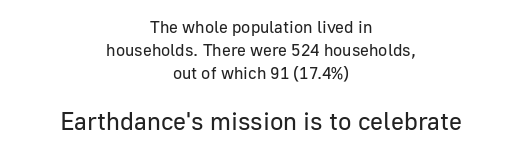
Q: Is the text bold? A: No.
Q: Is the text italic (slanted)? A: No, it is upright.
Q: Is the text underlined? A: No.
Q: How is the paragraph aligned? A: Centered.
Q: Is the spacing between letters normal or unusually wide? A: Normal.
Q: Is the spacing between lines tight, normal or loose? A: Normal.
Q: Which block of text is set in a larger size, the first (top) or the second (bottom)? A: The second (bottom) one.
